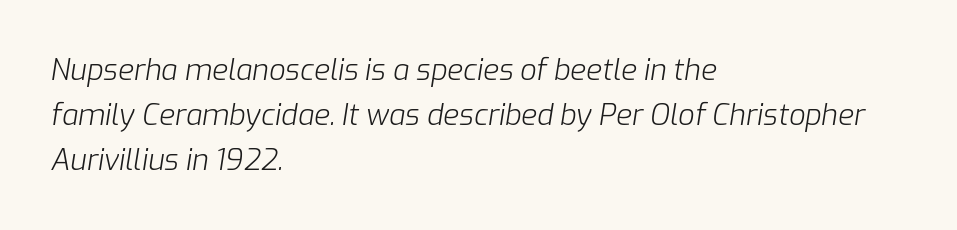
This rendering leaves character spacing at its baseline value. These lines are set flush left with a ragged right edge. Line spacing here is normal. The strokes carry an ordinary text weight at most. The letters advance in unequal steps, a hallmark of proportional type.
